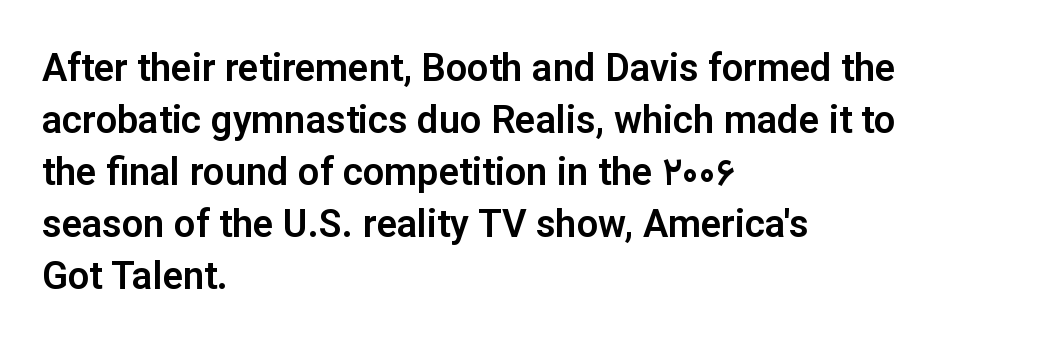
Q: Is the text italic (slanted)? A: No, it is upright.
Q: Is the typeface a serif or a sans-serif typeface? A: Sans-serif.
Q: Is the text underlined? A: No.
Q: How is the paragraph aligned? A: Left-aligned.
Q: Is the spacing between letters normal or unusually wide? A: Normal.
Q: Is the spacing between lines tight, normal or loose? A: Normal.
Q: Width (condensed, normal, or wide)? A: Normal.
Q: Stroke contrast? A: Low.
Q: x-height? A: Medium.
Q: Monospaced? A: No.
